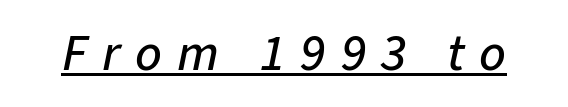
Q: Is the text italic (slanted)? A: Yes, it leans right by about 11 degrees.
Q: Is the text underlined? A: Yes.
Q: Is the spacing between letters normal or unusually wide? A: Unusually wide.
Q: Width (condensed, normal, or wide)? A: Normal.
Q: Stroke contrast? A: Low.
Q: x-height? A: Medium.
Q: Monospaced? A: No.
